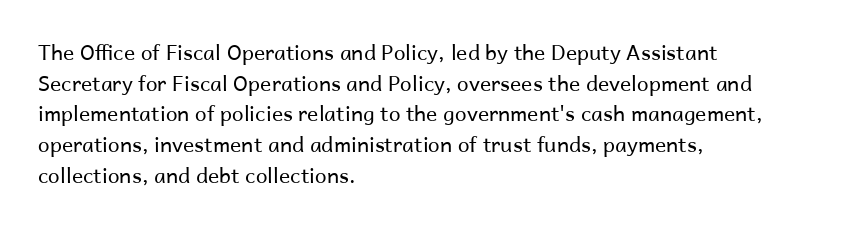
Q: Is the text bold? A: No.
Q: Is the text italic (slanted)? A: No, it is upright.
Q: Is the text underlined? A: No.
Q: How is the paragraph aligned? A: Left-aligned.
Q: Is the spacing between letters normal or unusually wide? A: Normal.
Q: Is the spacing between lines tight, normal or loose? A: Normal.
